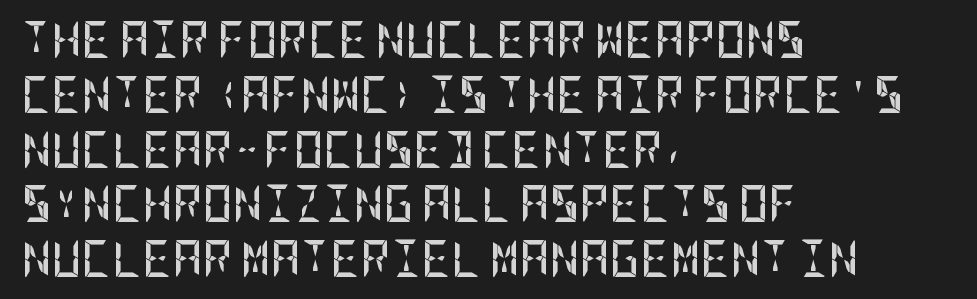
The image shows 37 px semibold, condensed sans-serif type, upright; set left-aligned, normal line spacing (1.48x), normal letter spacing, not underlined; low stroke contrast and a large x-height.
